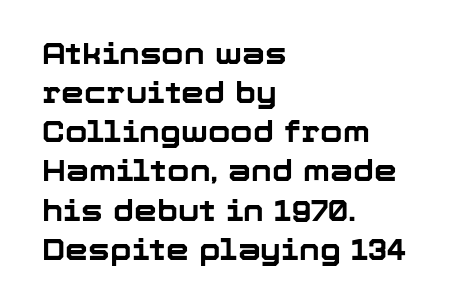
The image shows 29 px bold sans-serif type, upright; set left-aligned, normal line spacing (1.35x), normal letter spacing, not underlined; low stroke contrast and a medium x-height.
